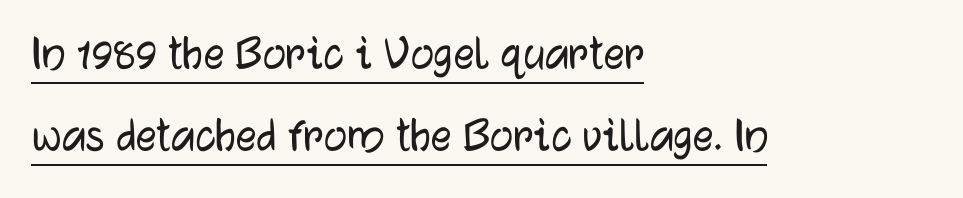
Compared with a centered layout, this one pins lines to the left instead. Classification — sans serif. Spacing between characters is what you'd get straight out of the box. Varying glyph widths throughout — classic text-font behaviour.
